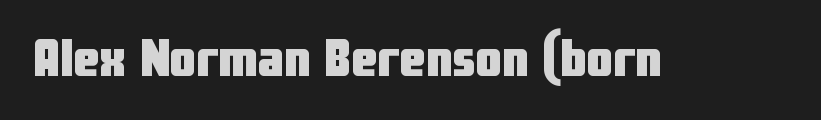
Q: Is the text bold? A: Yes.
Q: Is the text italic (slanted)? A: No, it is upright.
Q: Is the typeface a serif or a sans-serif typeface? A: Sans-serif.
Q: Is the text underlined? A: No.
Q: Is the spacing between letters normal or unusually wide? A: Normal.
Q: Width (condensed, normal, or wide)? A: Condensed.
Q: Stroke contrast? A: Low.
Q: x-height? A: Medium.
Q: Monospaced? A: No.
